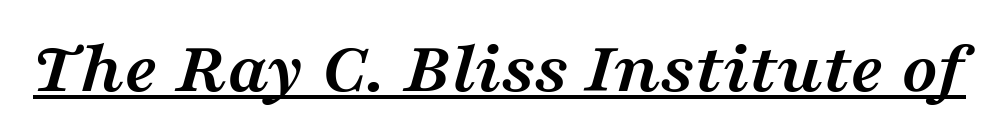
Here the glyphs are tracked normally, forming tight word shapes. The letters are bold, with thick, heavy strokes. Does the type have serifs? Yes, each stem ends in a small foot. Here the designer chose a conventional face with non-uniform glyph widths. Is the type slanted? Yes — the strokes lean at a clear angle.
